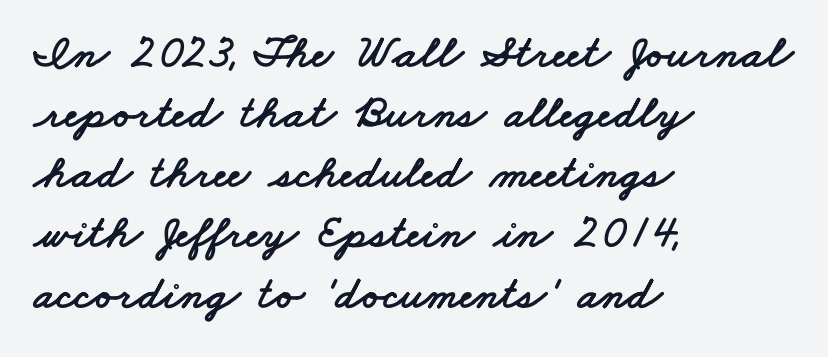
Q: Is the typeface a serif or a sans-serif typeface? A: Sans-serif.
Q: Is the text underlined? A: No.
Q: How is the paragraph aligned? A: Left-aligned.
Q: Is the spacing between letters normal or unusually wide? A: Normal.
Q: Is the spacing between lines tight, normal or loose? A: Normal.
Q: Width (condensed, normal, or wide)? A: Wide.
Q: Stroke contrast? A: Low.
Q: x-height? A: Small.
Q: Monospaced? A: No.
